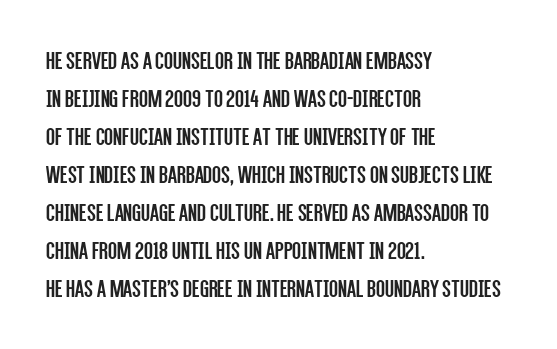
Q: Is the text bold? A: No.
Q: Is the text italic (slanted)? A: No, it is upright.
Q: Is the text underlined? A: No.
Q: How is the paragraph aligned? A: Left-aligned.
Q: Is the spacing between letters normal or unusually wide? A: Normal.
Q: Is the spacing between lines tight, normal or loose? A: Normal.
